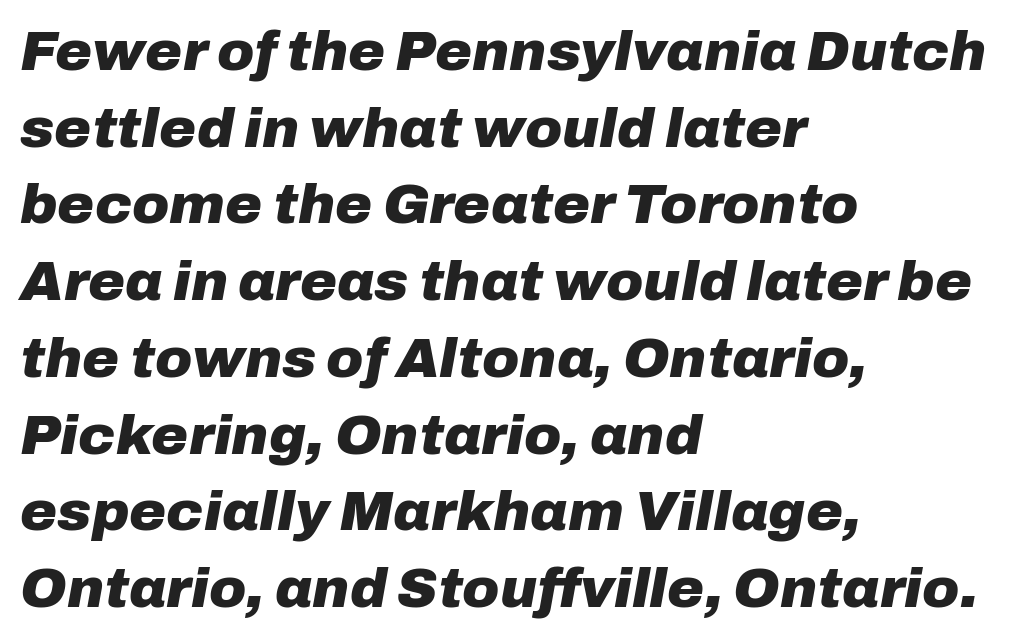
The image shows 56 px heavy type, italic (leaning right); set left-aligned, normal line spacing (1.37x), normal letter spacing, not underlined; low stroke contrast and a medium x-height.
